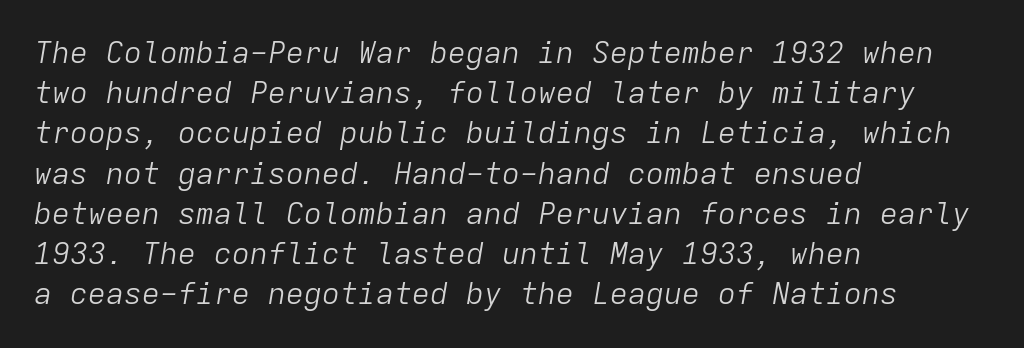
Underlining? Definitely not there. The weight would be labelled regular, book, light, or lighter still. Reading down the column, the eye jumps a familiar distance to each next line. There is no visible air inserted between adjacent glyphs. Short and long lines alike share a common starting point at left.
